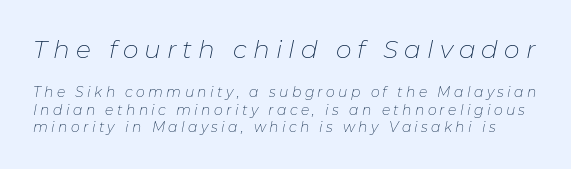
The image shows 25 px text type, italic (leaning right); set line spacing 1.22x, unusually wide letter spacing (+0.24 em), not underlined; the first (top) block is 1.79x larger.
